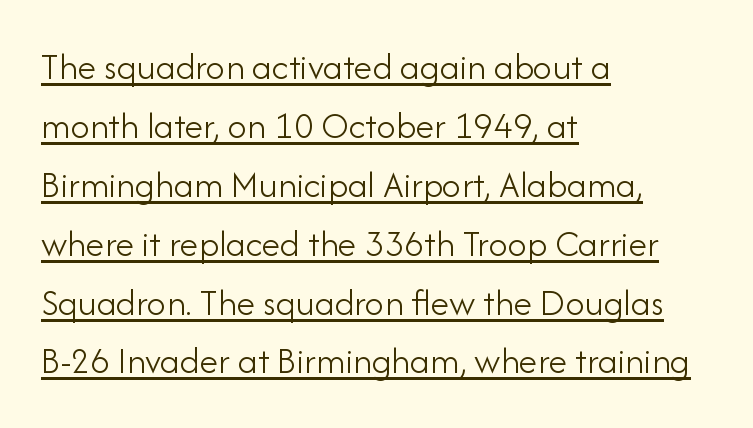
{"serif": "no", "italic": "no", "bold": "no", "weight": "light", "width": "normal", "stroke_contrast": "low", "x_height": "small", "monospaced": "no", "underline": "yes", "align": "left", "line_spacing": "normal", "line_spacing_ratio": 1.55, "letter_spacing": "normal", "letter_spacing_em": 0.0, "glyph_px": 38}
